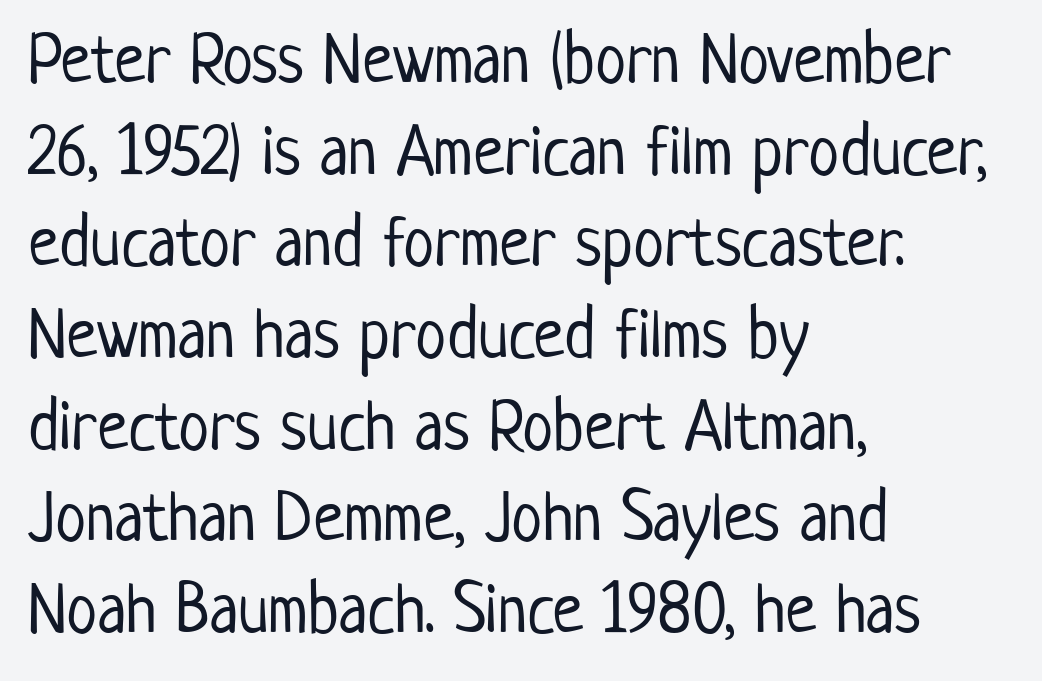
Serifs: no, the terminals of the letterforms are clean. The gap between lines stays unmarked. Every character sits straight up, as roman type does. Leading matches the norm, producing a regular column. Tracking here is standard; glyphs follow each other at the usual distance.
